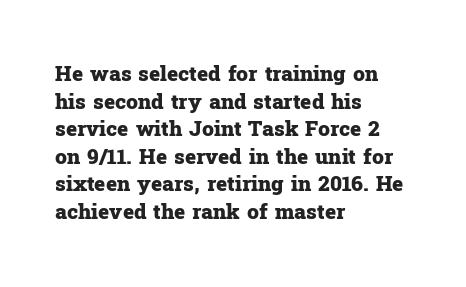
Q: Is the text bold? A: Yes.
Q: Is the text italic (slanted)? A: No, it is upright.
Q: Is the text underlined? A: No.
Q: How is the paragraph aligned? A: Left-aligned.
Q: Is the spacing between letters normal or unusually wide? A: Normal.
Q: Is the spacing between lines tight, normal or loose? A: Normal.
